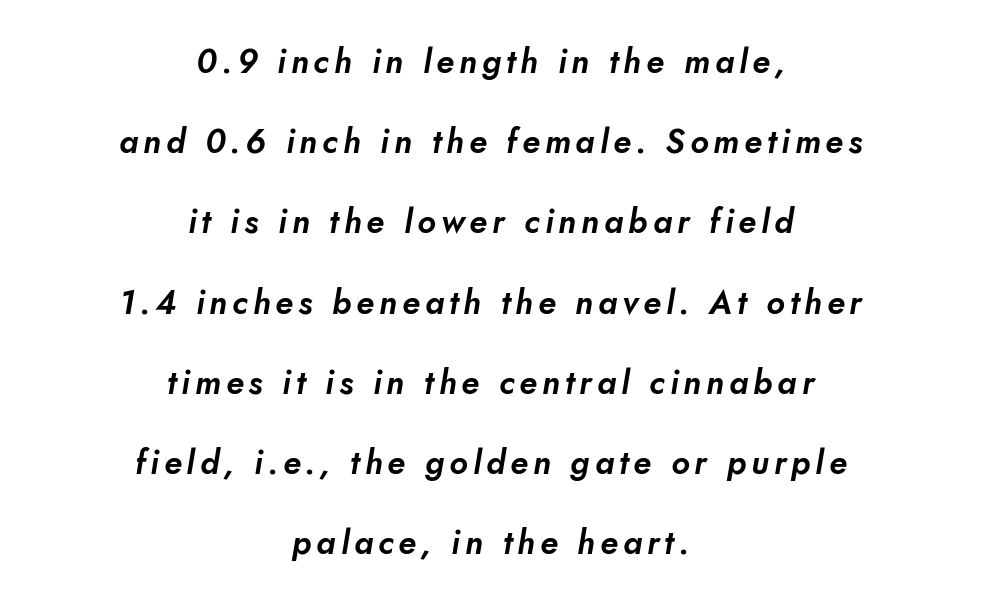
The image shows 33 px sans-serif type; set centered, loose line spacing (2.43x), not underlined; low stroke contrast and a small x-height.
